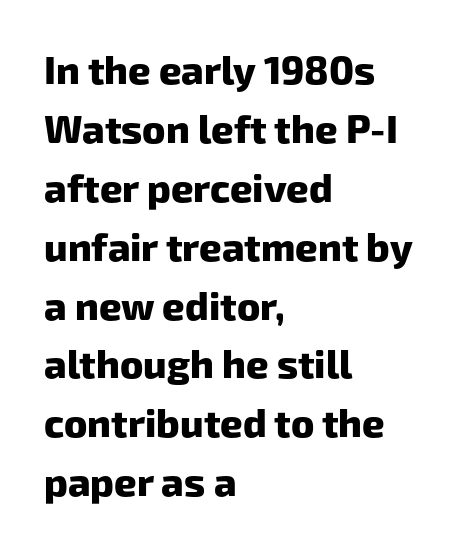
Spacing verdict: proportional, widths tailored to each character. Honestly, there is no underline to notice here at all. Evenly set lines give the paragraph a standard silhouette. Spacing between characters is what you'd get straight out of the box. This rendering employs a face without finishing strokes, i.e., a sans-serif.
